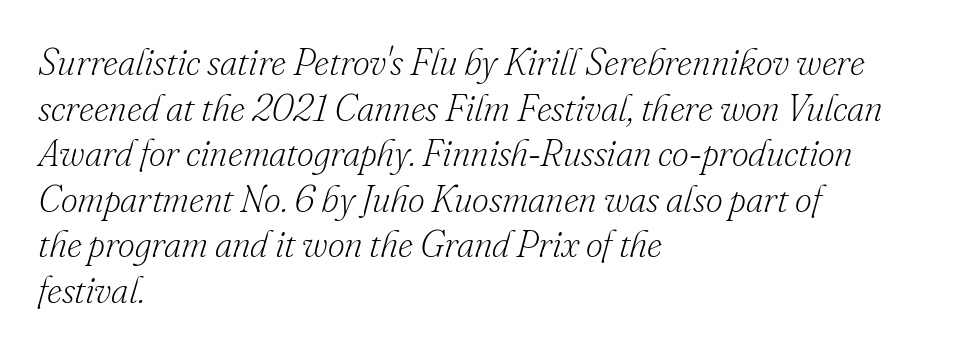
The passage shown is typed in a proportional face where columns would drift. A light-to-regular cut is what we see here. What kind of face is this? One with serifs. Style check: oblique.
